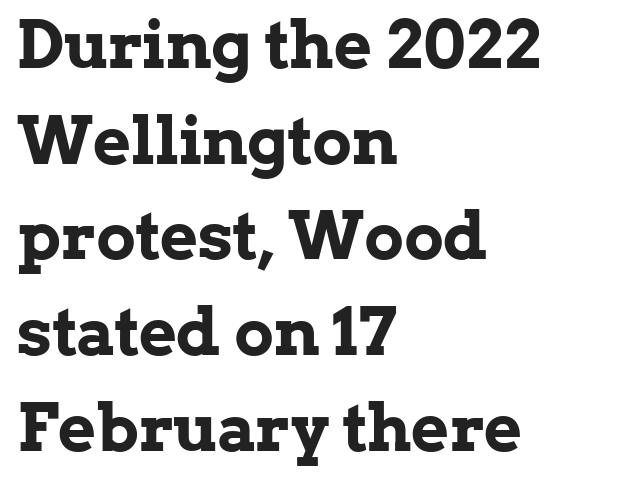
The leading is moderate, giving the passage an even texture. You could not count columns in this text — the font is proportionally spaced. This rendering features lettering with no underline. Does the copy run flush right? No — it runs flush left. Look at the stroke-to-counter ratio: heavy, a bold.
